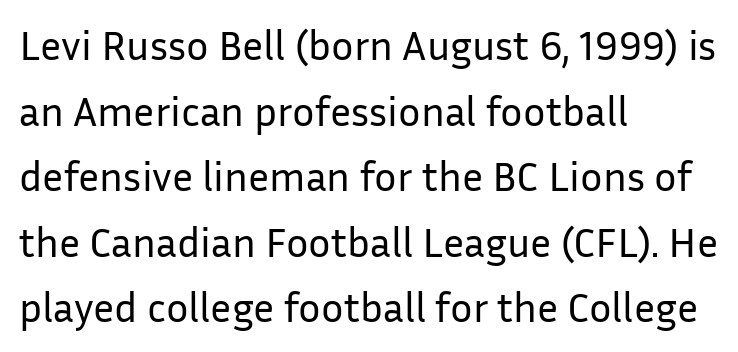
{"serif": "no", "italic": "no", "bold": "no", "weight": "regular", "width": "normal", "stroke_contrast": "low", "x_height": "medium", "monospaced": "no", "underline": "no", "align": "left", "line_spacing": "normal", "line_spacing_ratio": 1.56, "letter_spacing": "normal", "letter_spacing_em": 0.0, "glyph_px": 42}
